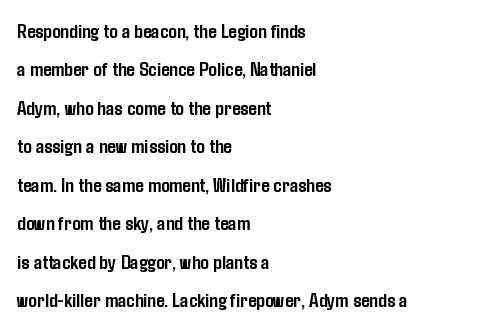
The image shows 21 px bold type, upright; set left-aligned, line spacing 1.83x, normal letter spacing, not underlined.
